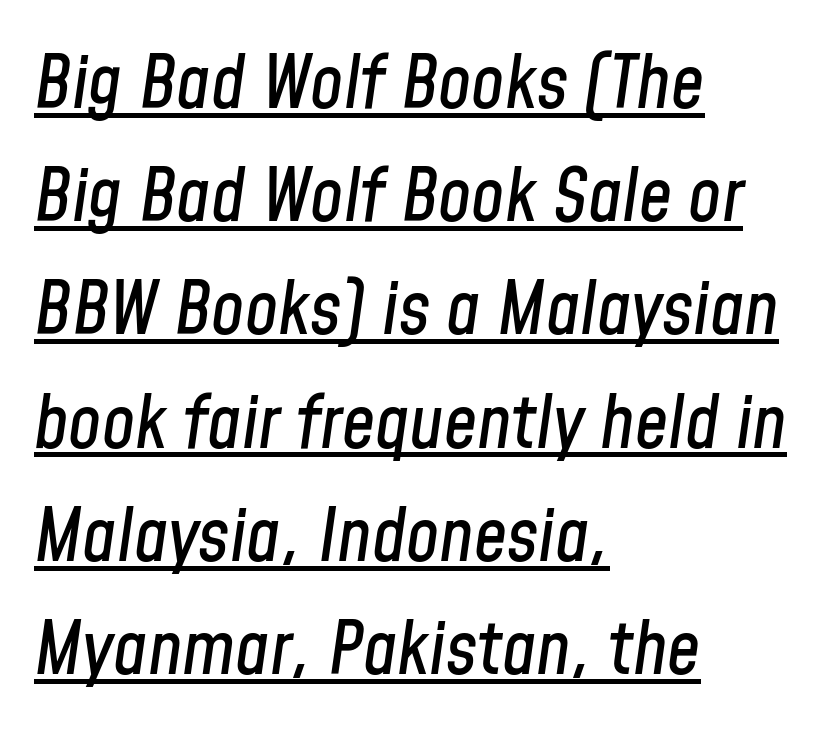
Q: Is the text italic (slanted)? A: Yes, it leans right by about 8 degrees.
Q: Is the text underlined? A: Yes.
Q: How is the paragraph aligned? A: Left-aligned.
Q: Is the spacing between letters normal or unusually wide? A: Normal.
Q: Is the spacing between lines tight, normal or loose? A: Normal.
Q: Width (condensed, normal, or wide)? A: Condensed.
Q: Stroke contrast? A: Low.
Q: x-height? A: Medium.
Q: Monospaced? A: No.
